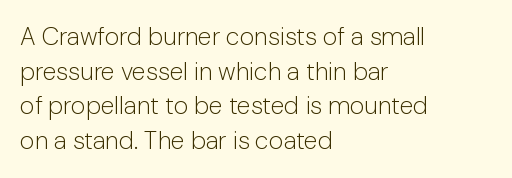
The letters stand straight up with perfectly vertical stems. The typesetter chose a ragged-right arrangement here. What's the leading like? Ordinary, nothing unusual. Nothing unusual about the tracking: characters are spaced as the font intends. Is the stroke heavy? The answer is a plain regular-or-lighter.
